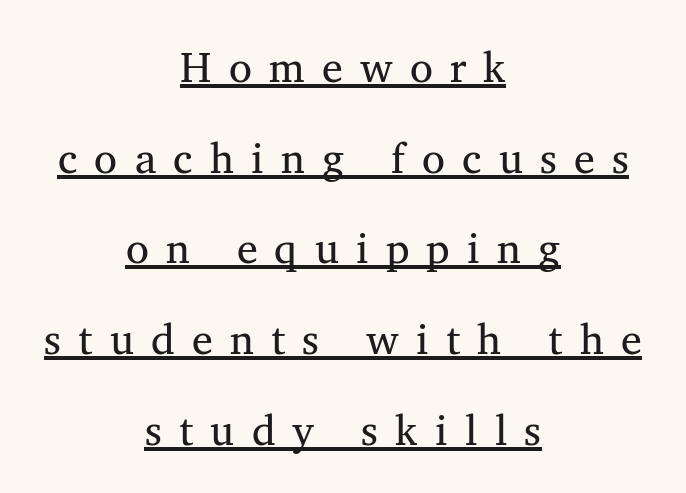
Rows of type keep a wide berth in the vertical direction. These lines were composed using upright roman letters. Note: serifs present on the glyphs. There is plenty of visible air inserted between adjacent glyphs. Character widths vary here, with narrow letters taking less room than wide ones.
